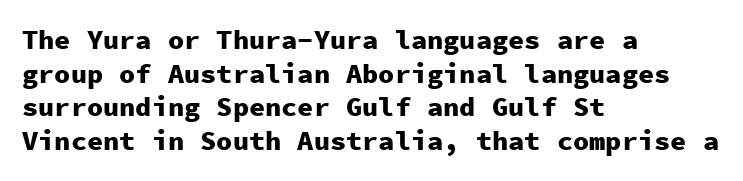
Its strokes are broad and dark, the hallmark of bold type. It's the straight-up-and-down kind of type. Regular leading. Caption: standard tracking, unaltered.
